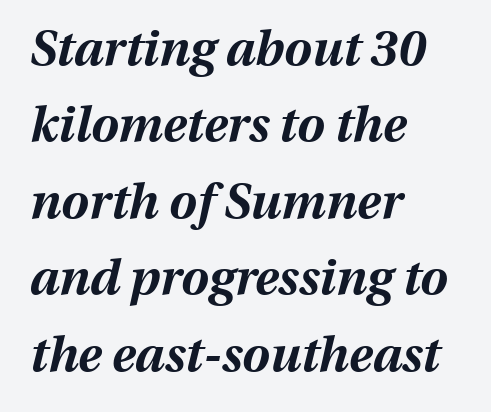
Q: Is the text bold? A: Yes.
Q: Is the text italic (slanted)? A: Yes, it leans right by about 13 degrees.
Q: Is the text underlined? A: No.
Q: How is the paragraph aligned? A: Left-aligned.
Q: Is the spacing between letters normal or unusually wide? A: Normal.
Q: Is the spacing between lines tight, normal or loose? A: Normal.
Q: Width (condensed, normal, or wide)? A: Normal.
Q: Stroke contrast? A: Medium.
Q: x-height? A: Medium.
Q: Monospaced? A: No.
